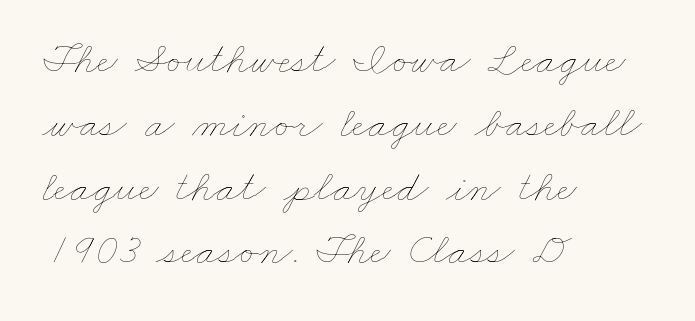
The type is set solid horizontally, with unmodified tracking. Notice how the passage keeps a crisp vertical edge on the left only. The letters advance in unequal steps, a hallmark of proportional type. Has an underline been added? It has not. Vertical spacing — default. A light-to-regular cut is what we see here.
